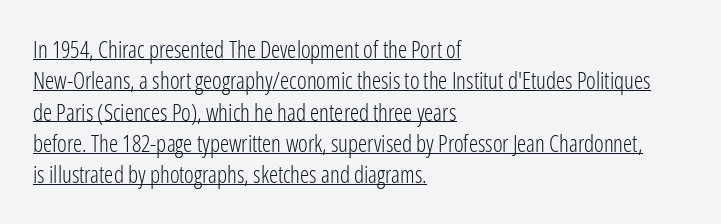
Q: Is the text bold? A: No.
Q: Is the text italic (slanted)? A: No, it is upright.
Q: Is the text underlined? A: Yes.
Q: How is the paragraph aligned? A: Left-aligned.
Q: Is the spacing between letters normal or unusually wide? A: Normal.
Q: Is the spacing between lines tight, normal or loose? A: Normal.
